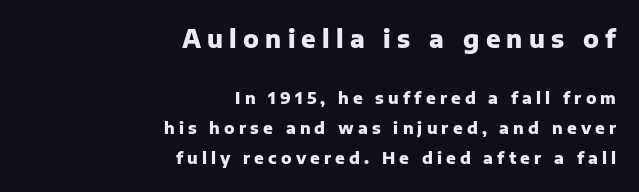
{"italic": "no", "bold": "yes", "underline": "no", "align": "right", "line_spacing_ratio": 1.88, "letter_spacing": "wide", "letter_spacing_em": 0.26, "larger_block": "first", "size_ratio": 1.5, "glyph_px": 24}
